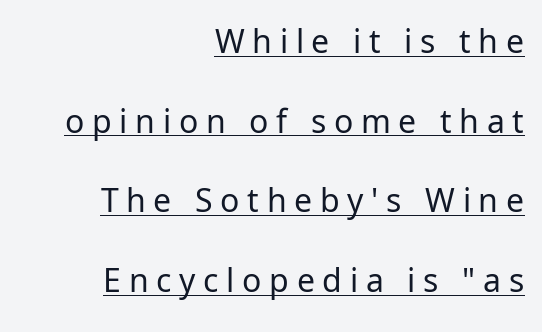
Q: Is the text bold? A: No.
Q: Is the text italic (slanted)? A: No, it is upright.
Q: Is the typeface a serif or a sans-serif typeface? A: Sans-serif.
Q: Is the text underlined? A: Yes.
Q: How is the paragraph aligned? A: Right-aligned.
Q: Is the spacing between letters normal or unusually wide? A: Unusually wide.
Q: Is the spacing between lines tight, normal or loose? A: Loose.
Q: Width (condensed, normal, or wide)? A: Normal.
Q: Stroke contrast? A: Low.
Q: x-height? A: Medium.
Q: Monospaced? A: No.
